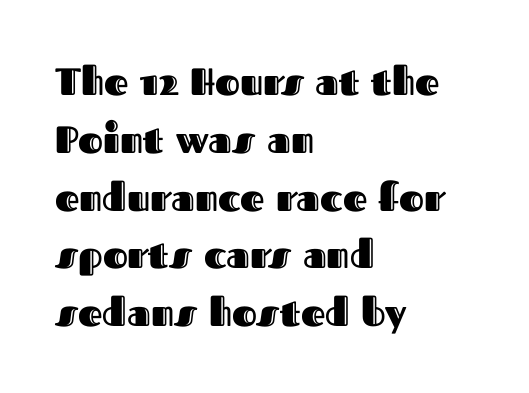
The image shows 38 px text type, upright; set left-aligned, normal line spacing (1.52x), normal letter spacing, not underlined; a medium x-height.
